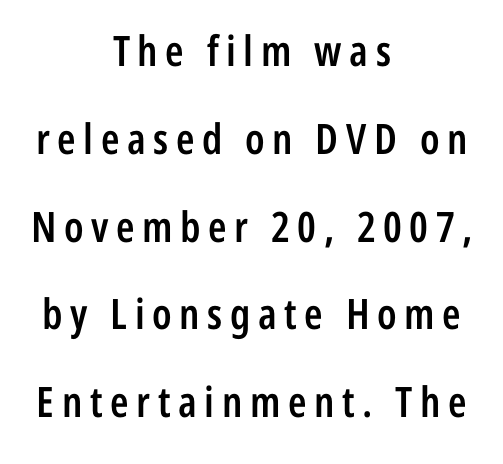
The image shows 42 px semibold, condensed sans-serif type, upright; set centered, loose line spacing (2.09x), not underlined; low stroke contrast and a medium x-height.
